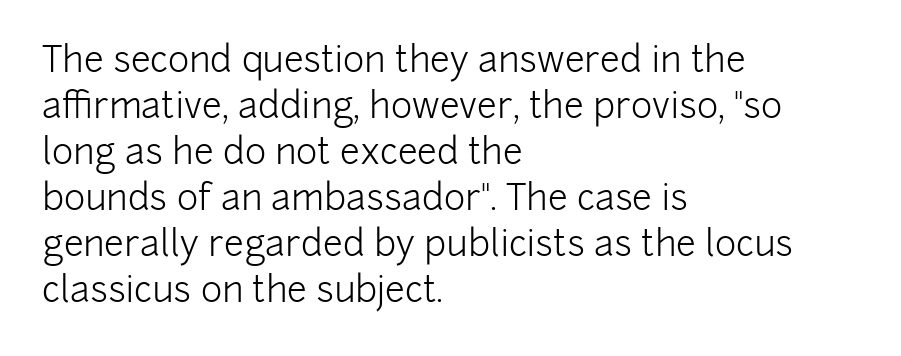
No word sits above an underline. Is there much room between lines? A standard amount, neither cramped nor airy. There is no visible air inserted between adjacent glyphs. Each letter's strokes conclude bluntly, with no projecting serifs. The setting favours the left margin, as ordinary paragraphs usually do. These lines were composed using upright roman letters.
